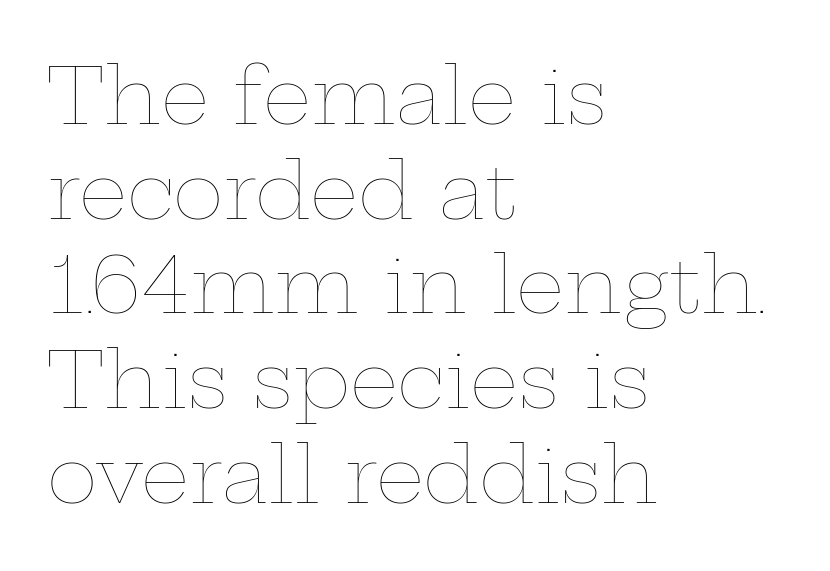
The image shows 77 px thin, wide type, upright; set left-aligned, line spacing 1.23x, normal letter spacing, not underlined; low stroke contrast and a medium x-height.
